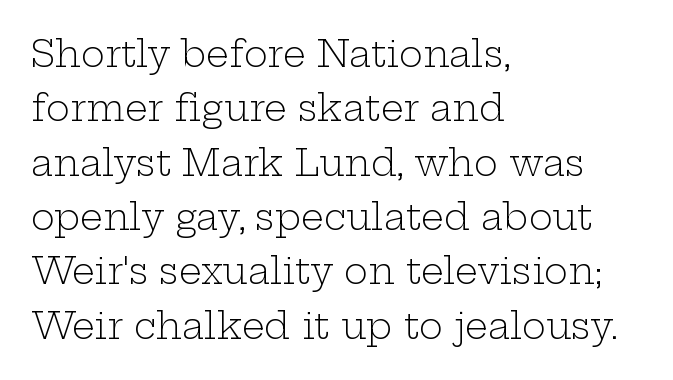
{"serif": "yes", "italic": "no", "bold": "no", "weight": "light", "width": "wide", "stroke_contrast": "low", "x_height": "medium", "monospaced": "no", "underline": "no", "align": "left", "line_spacing": "normal", "line_spacing_ratio": 1.51, "letter_spacing": "normal", "letter_spacing_em": 0.0, "glyph_px": 36}
